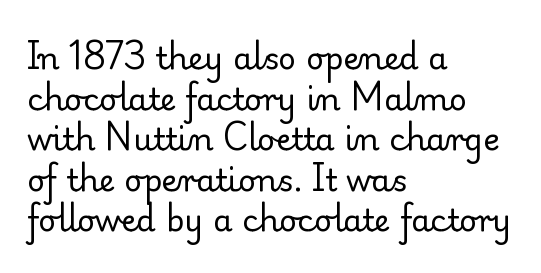
{"serif": "yes", "italic": "no", "bold": "no", "weight": "regular", "width": "normal", "stroke_contrast": "low", "x_height": "small", "monospaced": "no", "underline": "no", "align": "left", "line_spacing": "normal", "line_spacing_ratio": 1.31, "letter_spacing": "normal", "letter_spacing_em": 0.0, "glyph_px": 31}
